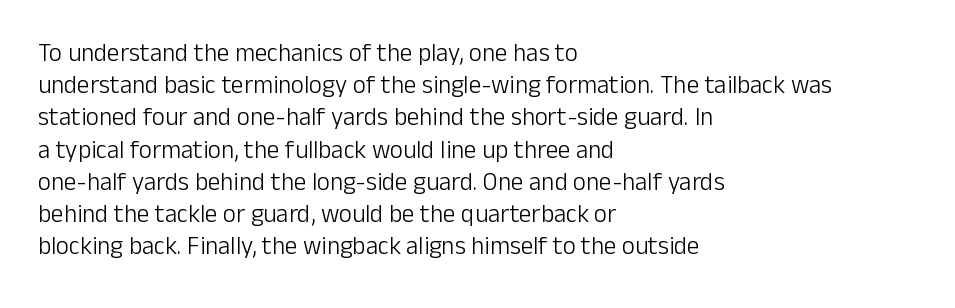
These lines keep a tight, regular rhythm from letter to letter. This sample is left-justified, so line endings fall wherever the words run out. The space between consecutive lines is moderate. Do the letters lean? They stand straight. The passage shown is not underscored anywhere. Stems and bowls with no extra thickness — not bold.
